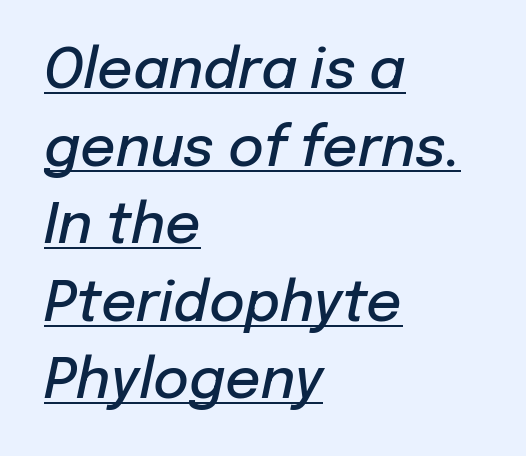
Q: Is the text bold? A: Semi-bold.
Q: Is the text italic (slanted)? A: Yes, it leans right by about 12 degrees.
Q: Is the text underlined? A: Yes.
Q: How is the paragraph aligned? A: Left-aligned.
Q: Is the spacing between letters normal or unusually wide? A: Normal.
Q: Is the spacing between lines tight, normal or loose? A: Normal.
Q: Width (condensed, normal, or wide)? A: Normal.
Q: Stroke contrast? A: Low.
Q: x-height? A: Medium.
Q: Monospaced? A: No.
